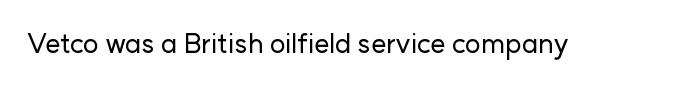
Q: Is the text italic (slanted)? A: No, it is upright.
Q: Is the text underlined? A: No.
Q: Is the spacing between letters normal or unusually wide? A: Normal.
